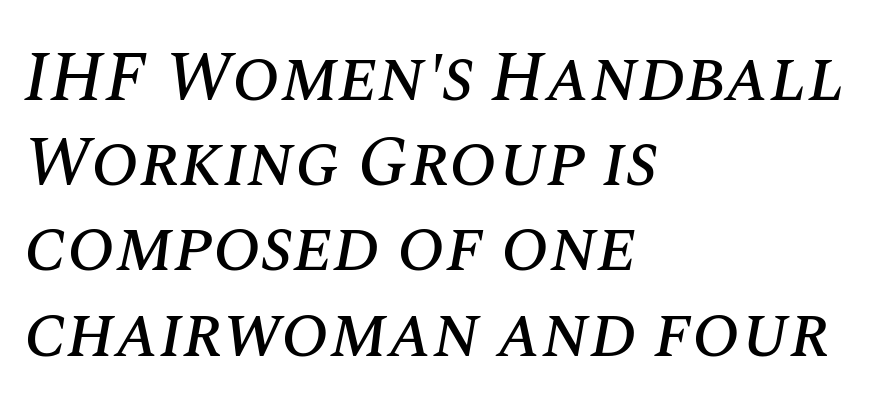
{"italic": "yes", "lean": "right", "slant_degrees": 10, "width": "normal", "stroke_contrast": "medium", "x_height": "large", "monospaced": "no", "underline": "no", "align": "left", "line_spacing_ratio": 1.2, "letter_spacing": "normal", "letter_spacing_em": 0.0, "glyph_px": 71}
